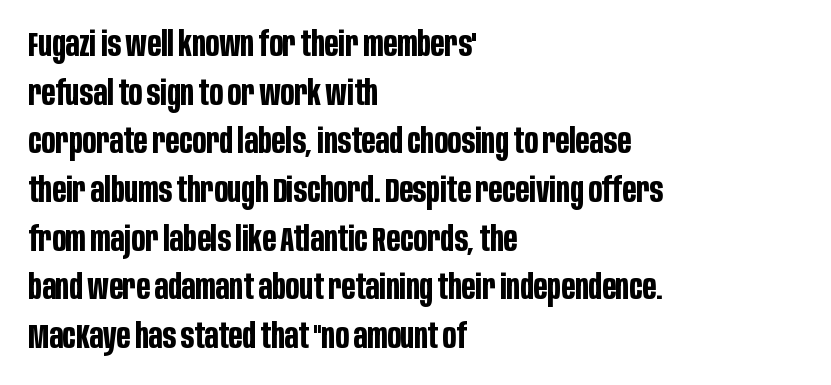
Q: Is the text bold? A: Yes.
Q: Is the text italic (slanted)? A: No, it is upright.
Q: Is the typeface a serif or a sans-serif typeface? A: Sans-serif.
Q: Is the text underlined? A: No.
Q: How is the paragraph aligned? A: Left-aligned.
Q: Is the spacing between letters normal or unusually wide? A: Normal.
Q: Is the spacing between lines tight, normal or loose? A: Normal.
Q: Width (condensed, normal, or wide)? A: Condensed.
Q: Stroke contrast? A: Low.
Q: x-height? A: Large.
Q: Monospaced? A: No.
